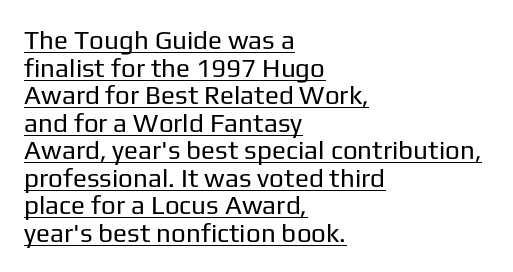
Q: Is the text bold? A: No.
Q: Is the text italic (slanted)? A: No, it is upright.
Q: Is the text underlined? A: Yes.
Q: How is the paragraph aligned? A: Left-aligned.
Q: Is the spacing between letters normal or unusually wide? A: Normal.
Q: Is the spacing between lines tight, normal or loose? A: Tight.
